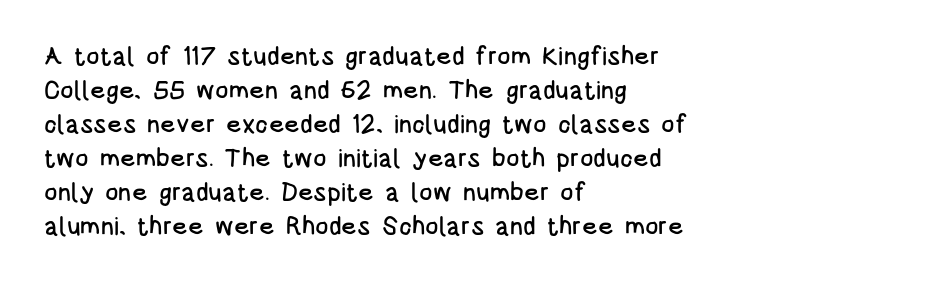
{"italic": "no", "underline": "no", "align": "left", "line_spacing": "normal", "line_spacing_ratio": 1.36, "letter_spacing": "normal", "letter_spacing_em": 0.0, "glyph_px": 25}
